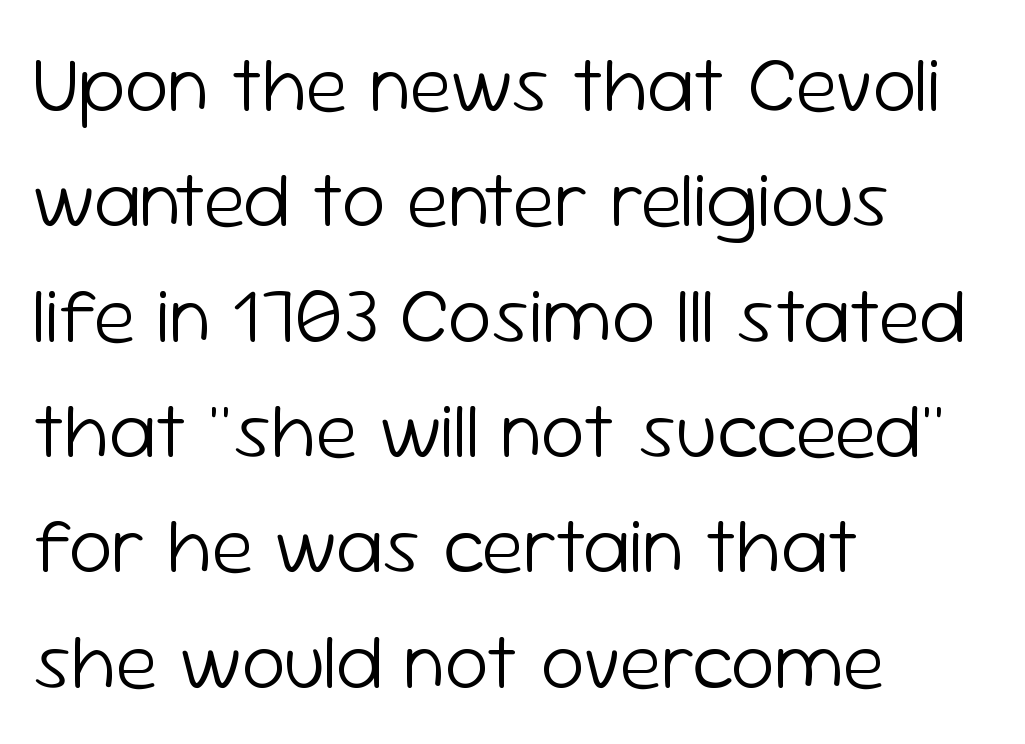
The tracking reads as untouched default to a designer's eye. A roman cut, with each character standing at attention. Looks like regular typesetting: each glyph gets only the width it needs. Nothing heavy about these letters — not bold at all.
